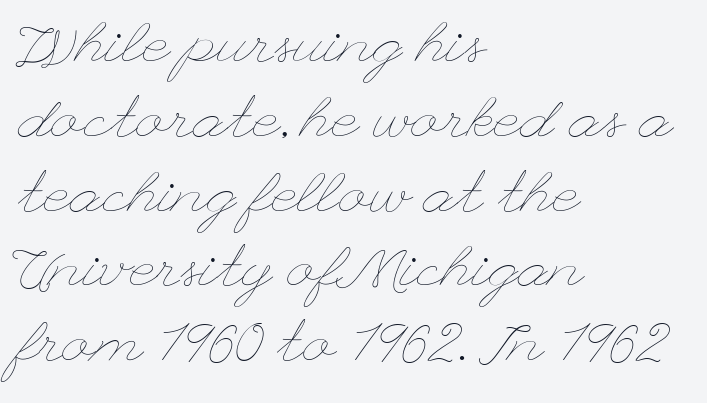
This sample is left-justified, so line endings fall wherever the words run out. What's the leading like? Ordinary, nothing unusual. The specimen omits any rule beneath the text block's lines. Standard letterfit; no display-style spreading of the glyphs.
